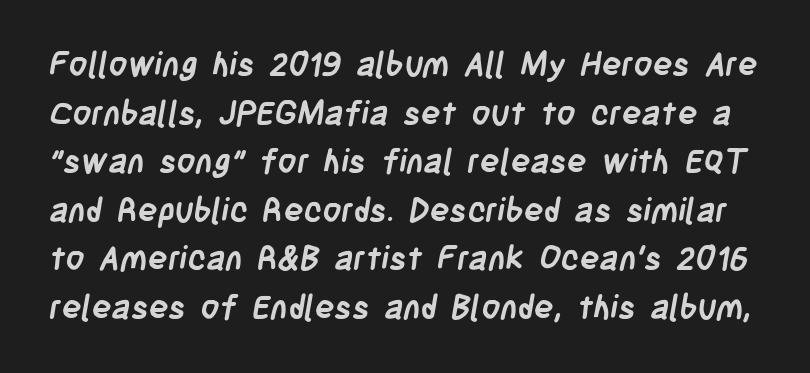
{"serif": "no", "bold": "yes", "weight": "semibold", "width": "condensed", "stroke_contrast": "low", "x_height": "large", "monospaced": "no", "underline": "no", "line_spacing": "normal", "line_spacing_ratio": 1.47, "letter_spacing": "normal", "letter_spacing_em": 0.0, "glyph_px": 33}
